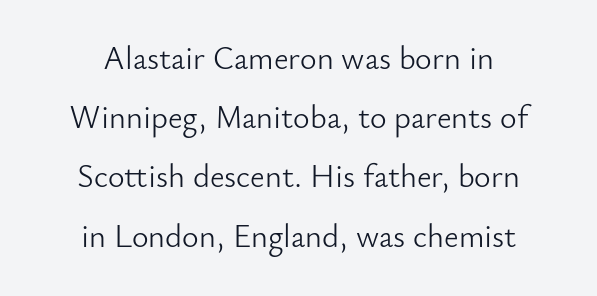
A quiet, ordinary-to-light weight characterises the typeface. Standard letterfit; no display-style spreading of the glyphs. The specimen reads as upright at a glance. You could not count columns in this text — the font is proportionally spaced. Which margin do the lines hug? Neither — every line sits in the middle. This is sans-serif lettering, the kind often seen on screens and signage.
